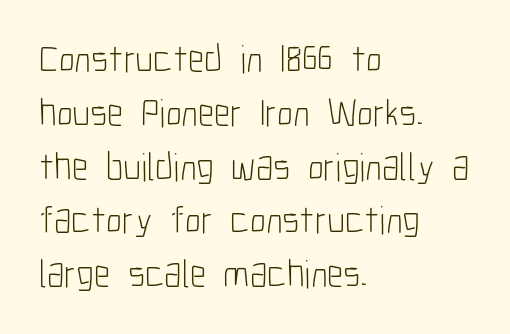
Q: Is the text bold? A: No.
Q: Is the text italic (slanted)? A: No, it is upright.
Q: Is the typeface a serif or a sans-serif typeface? A: Sans-serif.
Q: Is the text underlined? A: No.
Q: How is the paragraph aligned? A: Left-aligned.
Q: Is the spacing between letters normal or unusually wide? A: Normal.
Q: Is the spacing between lines tight, normal or loose? A: Normal.
Q: Width (condensed, normal, or wide)? A: Condensed.
Q: Stroke contrast? A: Low.
Q: x-height? A: Medium.
Q: Monospaced? A: No.
